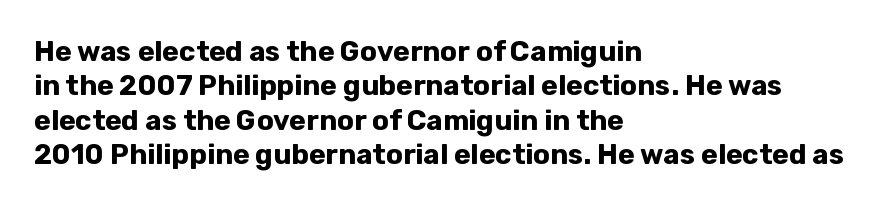
{"serif": "no", "italic": "no", "bold": "yes", "weight": "bold", "width": "normal", "stroke_contrast": "low", "x_height": "medium", "monospaced": "no", "underline": "no", "align": "left", "line_spacing_ratio": 1.23, "letter_spacing": "normal", "letter_spacing_em": 0.0, "glyph_px": 28}
